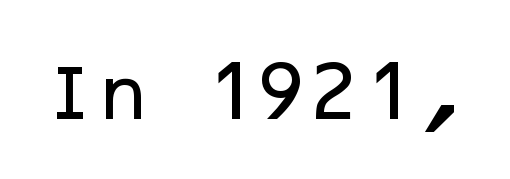
{"serif": "no", "italic": "no", "width": "normal", "stroke_contrast": "low", "x_height": "medium", "underline": "no", "letter_spacing": "normal", "letter_spacing_em": 0.0, "glyph_px": 61}
